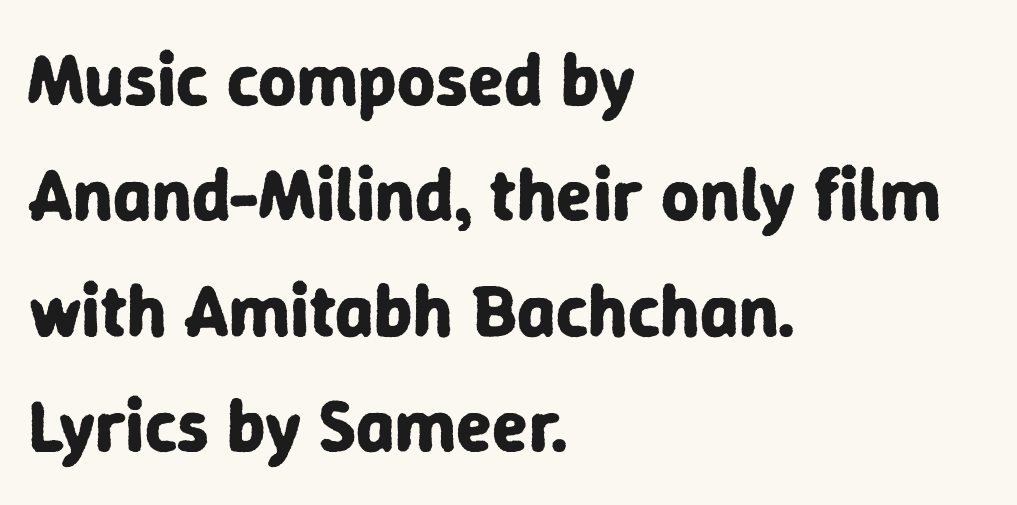
{"serif": "no", "italic": "no", "bold": "yes", "weight": "bold", "width": "normal", "stroke_contrast": "low", "x_height": "medium", "monospaced": "no", "underline": "no", "align": "left", "line_spacing": "normal", "line_spacing_ratio": 1.56, "letter_spacing": "normal", "letter_spacing_em": 0.0, "glyph_px": 74}
